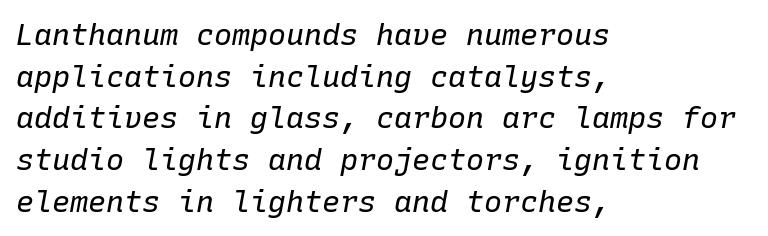
{"italic": "yes", "lean": "right", "slant_degrees": 10, "bold": "no", "weight": "regular", "width": "normal", "stroke_contrast": "low", "x_height": "medium", "monospaced": "yes", "underline": "no", "align": "left", "line_spacing": "normal", "line_spacing_ratio": 1.39, "letter_spacing": "normal", "letter_spacing_em": 0.0, "glyph_px": 30}
